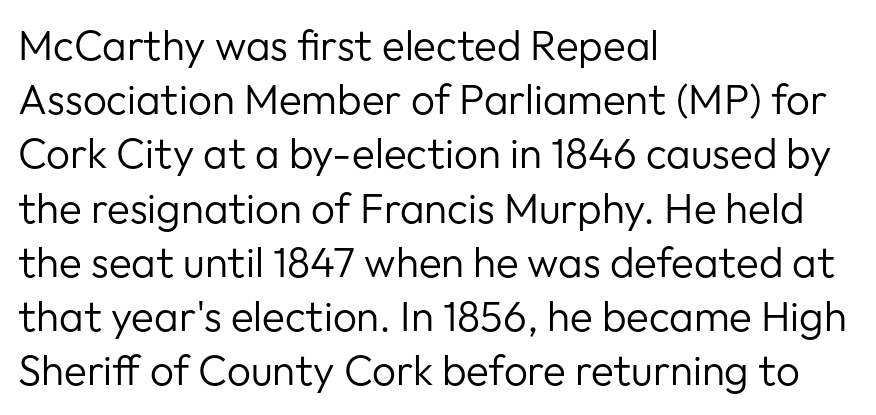
The strokes carry an ordinary text weight at most. Descenders hang freely into open space. Where is the straight margin? On the left. Each letter keeps its own natural width here, so spacing adapts to shape. Is the letter spacing exaggerated? No — it looks like the ordinary default. How would I describe the line gaps? Plain and ordinary.
